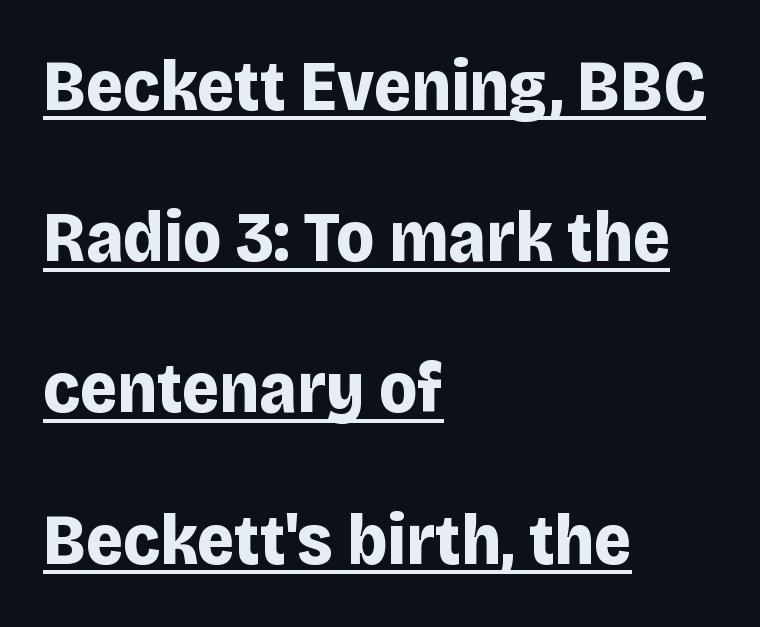
The image shows 72 px bold sans-serif type, upright; set left-aligned, loose line spacing (2.1x), normal letter spacing, underlined; low stroke contrast and a large x-height.
